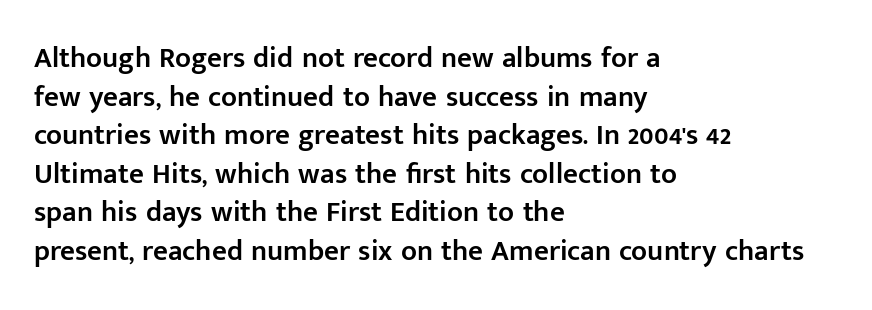
Q: Is the text bold? A: Semi-bold.
Q: Is the text italic (slanted)? A: No, it is upright.
Q: Is the typeface a serif or a sans-serif typeface? A: Sans-serif.
Q: Is the text underlined? A: No.
Q: How is the paragraph aligned? A: Left-aligned.
Q: Is the spacing between letters normal or unusually wide? A: Normal.
Q: Is the spacing between lines tight, normal or loose? A: Normal.
Q: Width (condensed, normal, or wide)? A: Normal.
Q: Stroke contrast? A: Low.
Q: x-height? A: Medium.
Q: Monospaced? A: No.
